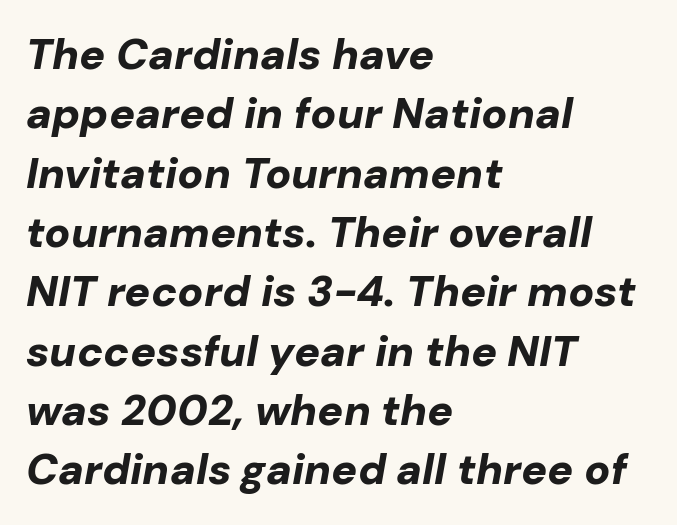
The image shows 43 px bold type, italic (leaning right); set left-aligned, normal line spacing (1.38x), normal letter spacing, not underlined; low stroke contrast and a medium x-height.
